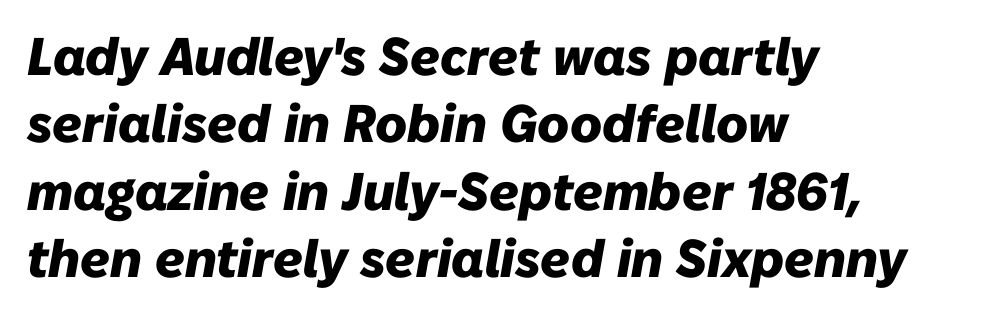
Chunky letters — that's bold for sure. Inter-character spacing is left at the font's built-in metrics. Regarding leading, the lines here are spaced in the standard way. Beneath every word, the page is bare. Observe the lean: these are italic letterforms. The ragged edge is on the right, which tells us the setting is flush left.
